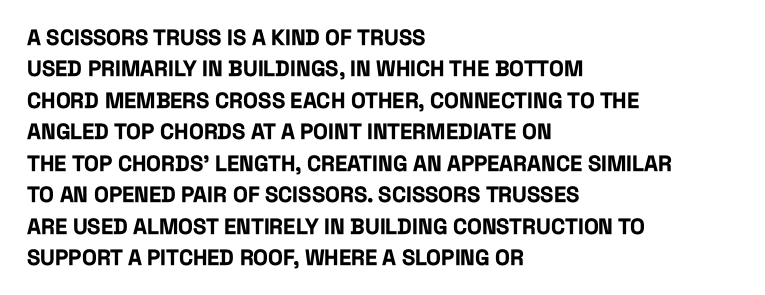
Q: Is the text bold? A: Yes.
Q: Is the text italic (slanted)? A: No, it is upright.
Q: Is the text underlined? A: No.
Q: How is the paragraph aligned? A: Left-aligned.
Q: Is the spacing between letters normal or unusually wide? A: Normal.
Q: Is the spacing between lines tight, normal or loose? A: Normal.
